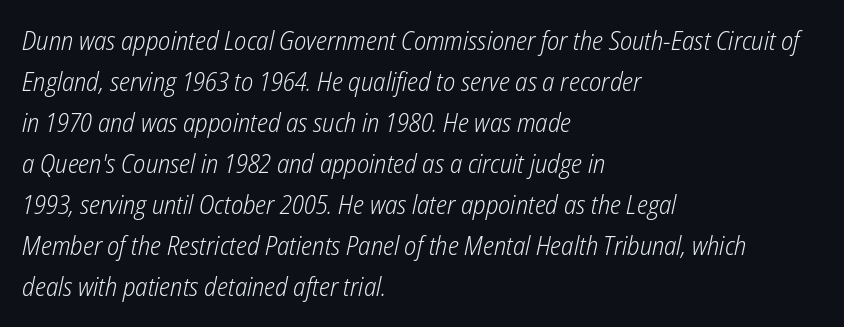
{"italic": "yes", "lean": "right", "slant_degrees": 12, "bold": "no", "underline": "no", "align": "left", "line_spacing": "normal", "line_spacing_ratio": 1.58, "letter_spacing": "normal", "letter_spacing_em": 0.0, "glyph_px": 26}
